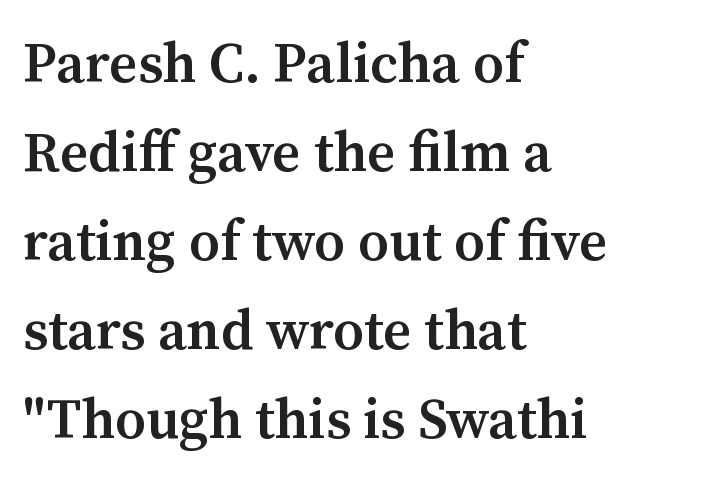
The image shows 56 px semibold serif type, upright; set left-aligned, normal line spacing (1.59x), normal letter spacing, not underlined; medium stroke contrast and a medium x-height.
